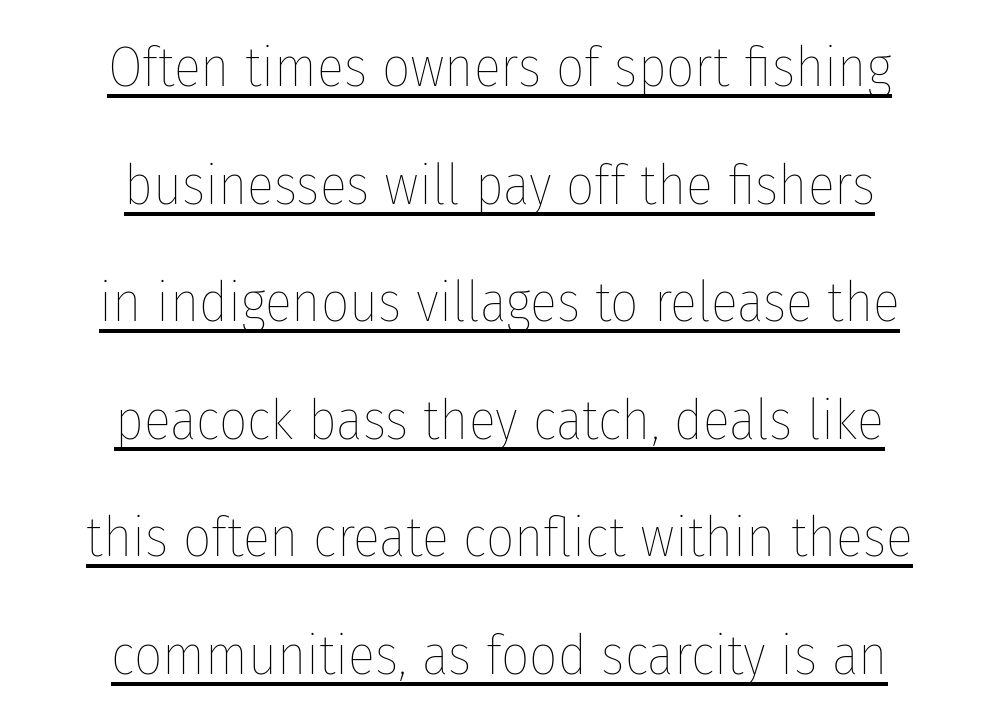
Q: Is the text bold? A: No.
Q: Is the text italic (slanted)? A: No, it is upright.
Q: Is the text underlined? A: Yes.
Q: How is the paragraph aligned? A: Centered.
Q: Is the spacing between letters normal or unusually wide? A: Normal.
Q: Is the spacing between lines tight, normal or loose? A: Loose.
Q: Width (condensed, normal, or wide)? A: Condensed.
Q: Stroke contrast? A: Low.
Q: x-height? A: Medium.
Q: Monospaced? A: No.
